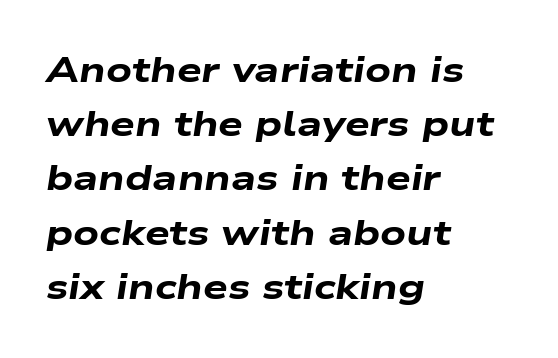
{"italic": "yes", "lean": "right", "slant_degrees": 9, "bold": "yes", "weight": "heavy", "width": "wide", "stroke_contrast": "low", "x_height": "medium", "monospaced": "no", "underline": "no", "align": "left", "line_spacing": "normal", "line_spacing_ratio": 1.55, "letter_spacing": "normal", "letter_spacing_em": 0.0, "glyph_px": 35}
